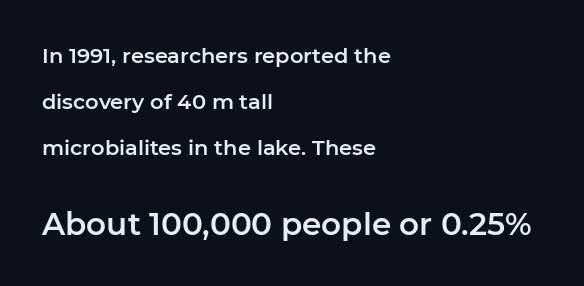
{"serif": "no", "italic": "no", "width": "normal", "stroke_contrast": "low", "x_height": "medium", "monospaced": "no", "underline": "no", "align": "left", "line_spacing": "loose", "line_spacing_ratio": 2.18, "letter_spacing": "normal", "letter_spacing_em": 0.0, "larger_block": "second", "size_ratio": 1.48, "glyph_px": 31}
